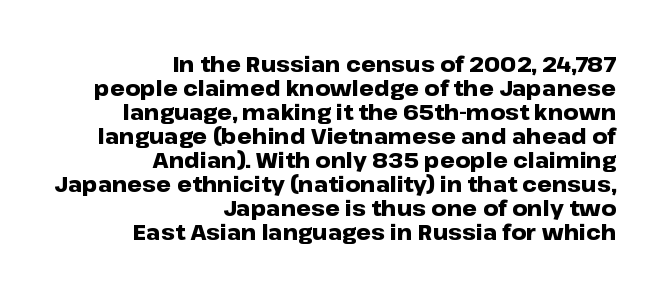
The image shows 21 px bold type, upright; set right-aligned, tight line spacing (1.14x), normal letter spacing, not underlined.
